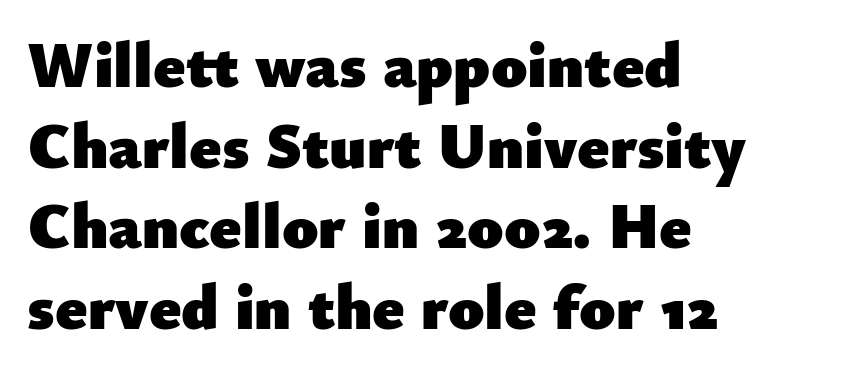
The image shows 65 px heavy sans-serif type, upright; set left-aligned, line spacing 1.24x, normal letter spacing, not underlined; low stroke contrast and a small x-height.
